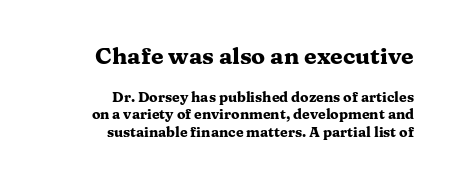
The image shows 23 px bold type, upright; set right-aligned, line spacing 1.24x, normal letter spacing, not underlined; the first (top) block is 1.64x larger.
